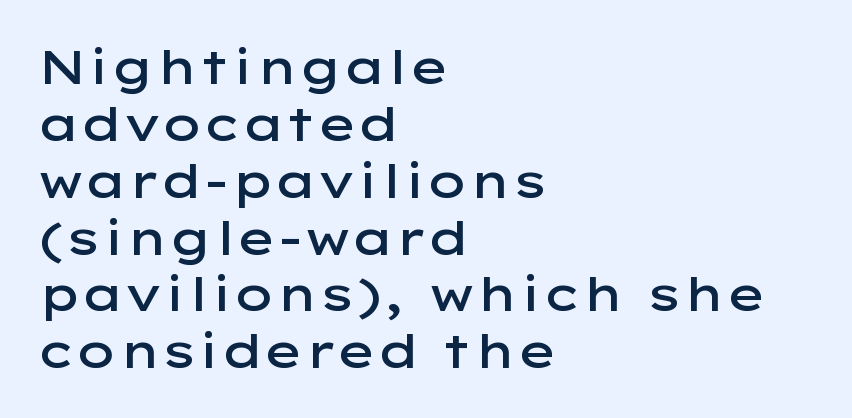
Q: Is the text bold? A: Semi-bold.
Q: Is the text italic (slanted)? A: No, it is upright.
Q: Is the typeface a serif or a sans-serif typeface? A: Sans-serif.
Q: Is the text underlined? A: No.
Q: How is the paragraph aligned? A: Left-aligned.
Q: Is the spacing between letters normal or unusually wide? A: Normal.
Q: Width (condensed, normal, or wide)? A: Wide.
Q: Stroke contrast? A: Low.
Q: x-height? A: Medium.
Q: Monospaced? A: No.
